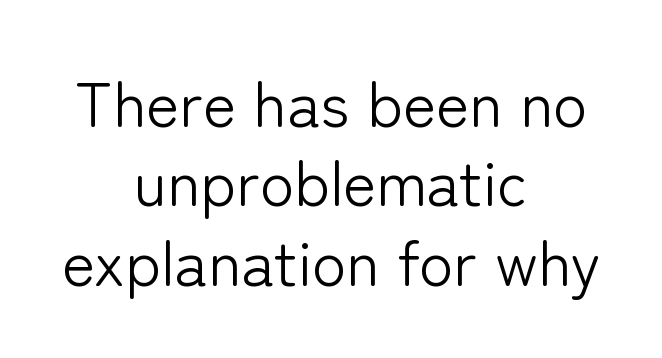
The image shows 63 px light sans-serif type, upright; set centered, normal line spacing (1.26x), normal letter spacing, not underlined; low stroke contrast and a medium x-height.
